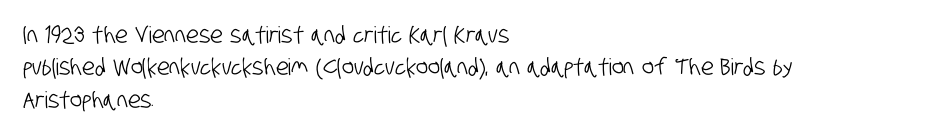
{"underline": "no", "align": "left", "line_spacing": "normal", "line_spacing_ratio": 1.41, "letter_spacing": "normal", "letter_spacing_em": 0.0, "glyph_px": 23}
